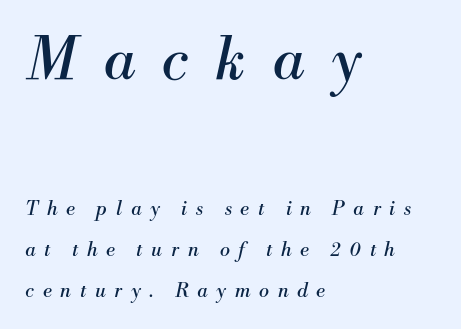
{"serif": "yes", "italic": "yes", "lean": "right", "slant_degrees": 13, "bold": "no", "weight": "regular", "width": "normal", "stroke_contrast": "medium", "x_height": "small", "monospaced": "no", "underline": "no", "align": "left", "line_spacing": "loose", "line_spacing_ratio": 2.16, "letter_spacing": "wide", "letter_spacing_em": 0.46, "larger_block": "first", "size_ratio": 3.05, "glyph_px": 58}
